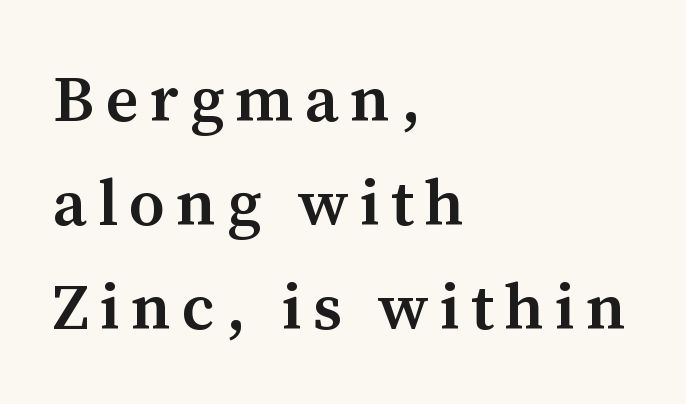
The image shows 65 px semibold serif type, upright; set left-aligned, normal line spacing (1.6x), not underlined; medium stroke contrast and a medium x-height.
